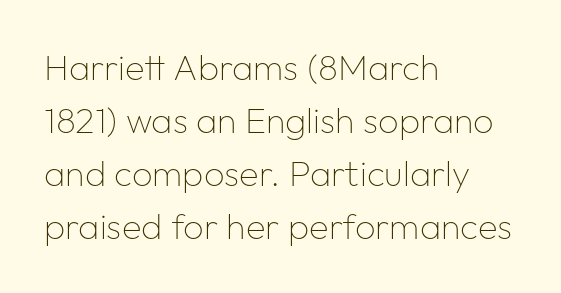
Q: Is the text bold? A: No.
Q: Is the text italic (slanted)? A: No, it is upright.
Q: Is the typeface a serif or a sans-serif typeface? A: Sans-serif.
Q: Is the text underlined? A: No.
Q: How is the paragraph aligned? A: Left-aligned.
Q: Is the spacing between letters normal or unusually wide? A: Normal.
Q: Is the spacing between lines tight, normal or loose? A: Normal.
Q: Width (condensed, normal, or wide)? A: Normal.
Q: Stroke contrast? A: Low.
Q: x-height? A: Medium.
Q: Monospaced? A: No.
